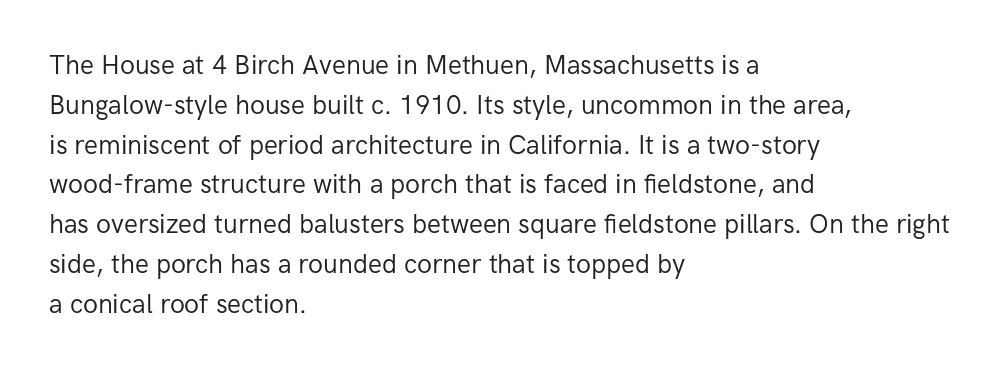
Nobody touched the tracking dial on this one. Line starts are locked; line ends wander. The block of text has a typical density, with ordinary space between rows. The glyphs are unaccompanied by any horizontal stroke below them. Notice how the stems are strictly vertical — no italics here. These glyphs show unthickened strokes, regular width or finer.
